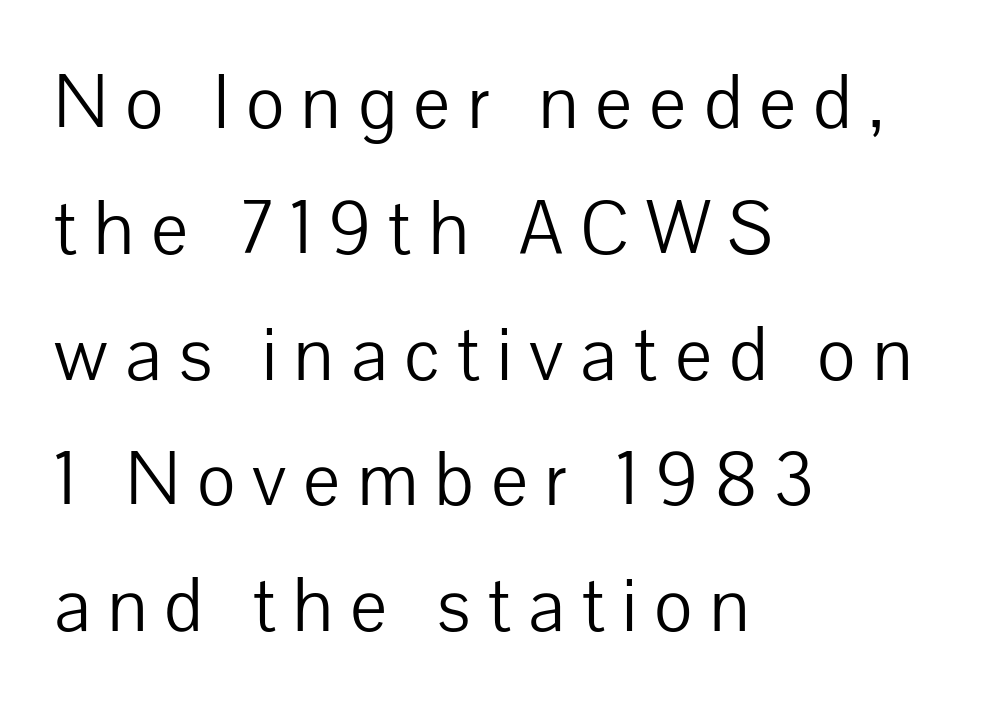
{"serif": "no", "italic": "no", "bold": "no", "weight": "light", "width": "normal", "stroke_contrast": "low", "x_height": "medium", "monospaced": "no", "underline": "no", "align": "left", "line_spacing": "normal", "line_spacing_ratio": 1.7, "letter_spacing": "wide", "letter_spacing_em": 0.23, "glyph_px": 74}
